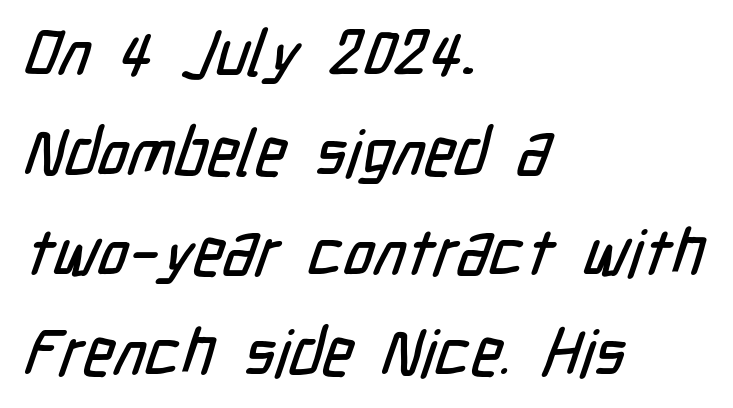
Proportional: the letters do not fall into vertical columns. Between one letter and the next there's only the usual sliver of space. If you measured baseline to baseline, you'd find a middling distance. All the whitespace from short lines collects on the right. Descenders hang freely into open space. The typeface chosen for these lines omits serifs.
